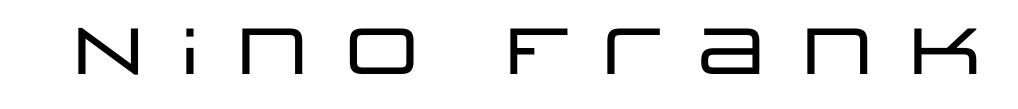
The image shows 65 px wide sans-serif type, upright; set not underlined; low stroke contrast and a large x-height.
